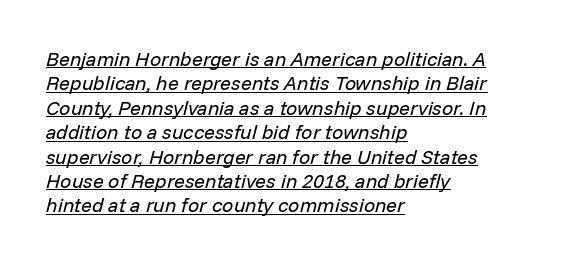
Q: Is the text bold? A: No.
Q: Is the text italic (slanted)? A: Yes, it leans right by about 14 degrees.
Q: Is the text underlined? A: Yes.
Q: How is the paragraph aligned? A: Left-aligned.
Q: Is the spacing between letters normal or unusually wide? A: Normal.
